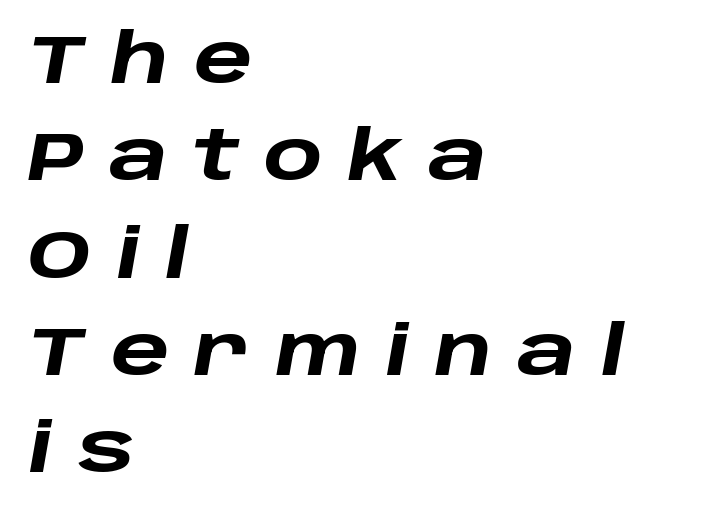
Lines of text with bare space underneath. Every character sits at an angle, as italics do. A typesetter would call this heavily tracked-out type. Vertical spacing — default. Teacher's note: observe the even left margin — that is flush-left alignment.
